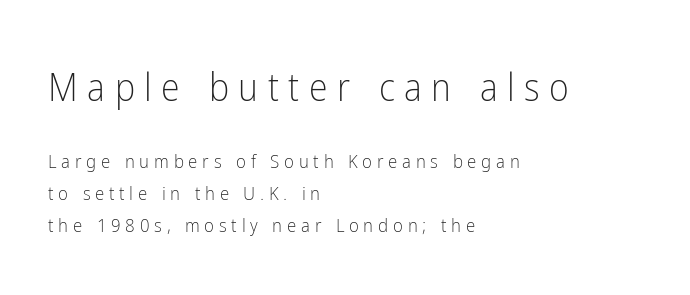
{"serif": "no", "italic": "no", "bold": "no", "weight": "light", "width": "condensed", "stroke_contrast": "low", "x_height": "medium", "monospaced": "no", "underline": "no", "align": "left", "line_spacing": "normal", "line_spacing_ratio": 1.66, "letter_spacing": "wide", "letter_spacing_em": 0.25, "larger_block": "first", "size_ratio": 2.0, "glyph_px": 38}
